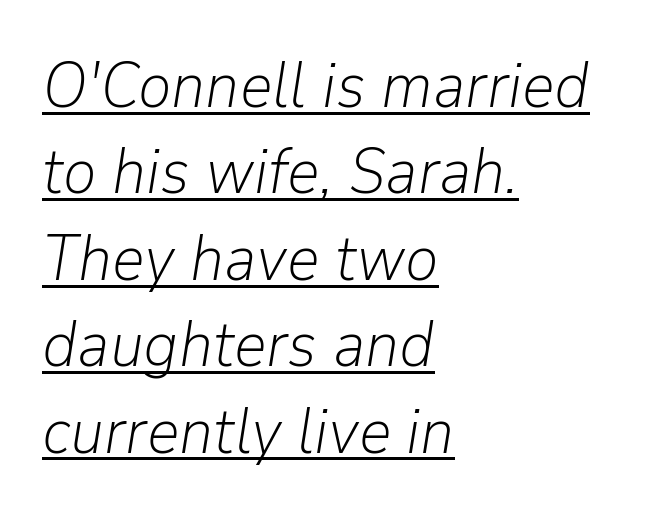
Q: Is the text bold? A: No.
Q: Is the text italic (slanted)? A: Yes, it leans right by about 9 degrees.
Q: Is the text underlined? A: Yes.
Q: How is the paragraph aligned? A: Left-aligned.
Q: Is the spacing between letters normal or unusually wide? A: Normal.
Q: Is the spacing between lines tight, normal or loose? A: Normal.
Q: Width (condensed, normal, or wide)? A: Normal.
Q: Stroke contrast? A: Low.
Q: x-height? A: Medium.
Q: Monospaced? A: No.
